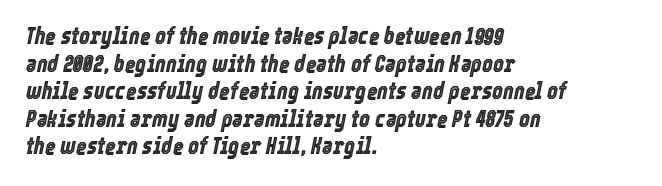
In terms of letterspacing, this is plain default setting. The compositor pushed each line to the left boundary. Underlining? Definitely not there. It's the slanting kind of type.
